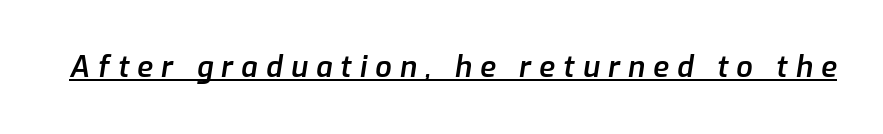
A typesetter would call this proportional, since set widths differ per character. Does a line run under the words? Yes, clearly. Does extra space separate the letters? Yes, quite a lot of it. I'd describe the lettering as semibold — firm but not a full bold. The axis of the letterforms is tilted away from vertical.
